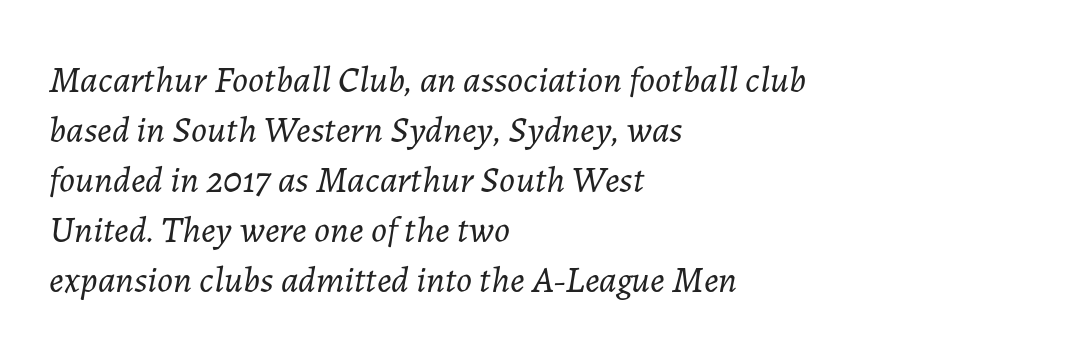
The image shows 37 px light type, italic (leaning right); set left-aligned, normal line spacing (1.35x), normal letter spacing, not underlined; low stroke contrast and a medium x-height.
